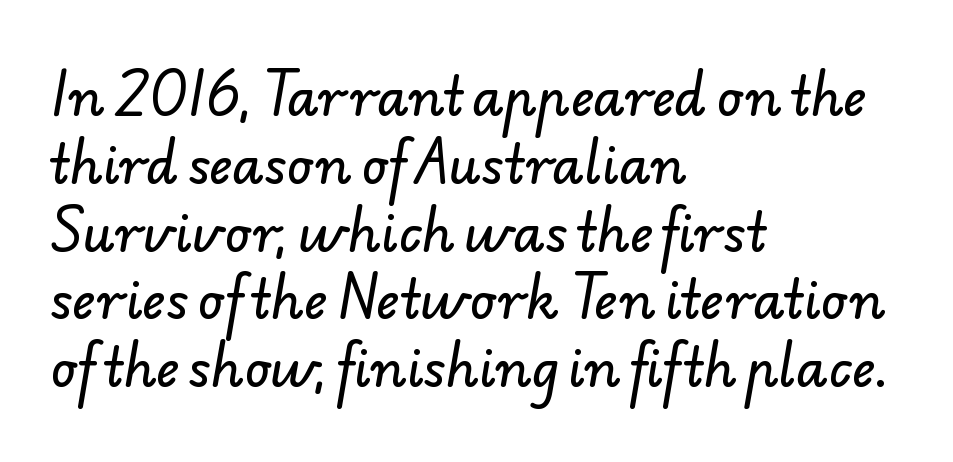
{"serif": "no", "width": "normal", "stroke_contrast": "low", "x_height": "small", "monospaced": "no", "underline": "no", "align": "left", "line_spacing": "normal", "line_spacing_ratio": 1.33, "letter_spacing": "normal", "letter_spacing_em": 0.0, "glyph_px": 51}
